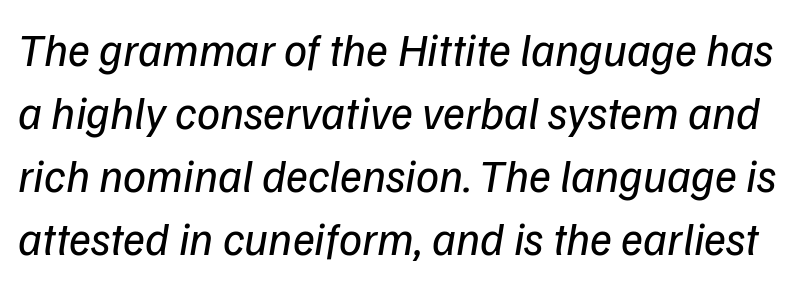
Q: Is the text bold? A: No.
Q: Is the typeface a serif or a sans-serif typeface? A: Sans-serif.
Q: Is the text underlined? A: No.
Q: Is the spacing between letters normal or unusually wide? A: Normal.
Q: Is the spacing between lines tight, normal or loose? A: Normal.
Q: Width (condensed, normal, or wide)? A: Normal.
Q: Stroke contrast? A: Low.
Q: x-height? A: Medium.
Q: Monospaced? A: No.
